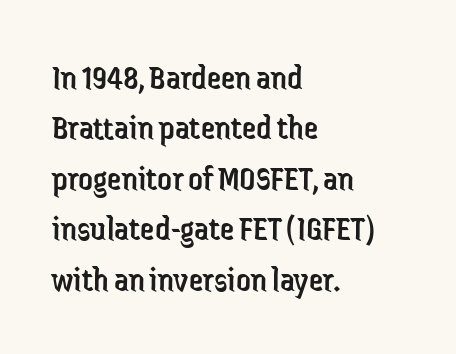
Q: Is the text bold? A: No.
Q: Is the text italic (slanted)? A: No, it is upright.
Q: Is the typeface a serif or a sans-serif typeface? A: Sans-serif.
Q: Is the text underlined? A: No.
Q: How is the paragraph aligned? A: Left-aligned.
Q: Is the spacing between letters normal or unusually wide? A: Normal.
Q: Is the spacing between lines tight, normal or loose? A: Normal.
Q: Width (condensed, normal, or wide)? A: Condensed.
Q: Stroke contrast? A: Low.
Q: x-height? A: Medium.
Q: Monospaced? A: No.
